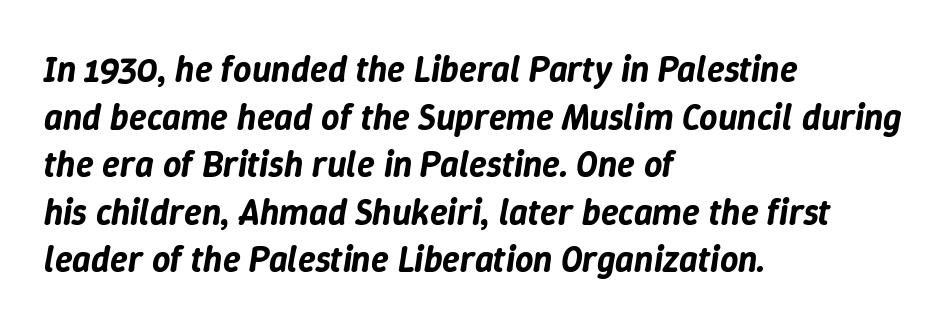
Q: Is the text italic (slanted)? A: Yes, it leans right by about 9 degrees.
Q: Is the text underlined? A: No.
Q: How is the paragraph aligned? A: Left-aligned.
Q: Is the spacing between letters normal or unusually wide? A: Normal.
Q: Is the spacing between lines tight, normal or loose? A: Normal.
Q: Width (condensed, normal, or wide)? A: Normal.
Q: Stroke contrast? A: Low.
Q: x-height? A: Medium.
Q: Monospaced? A: No.
